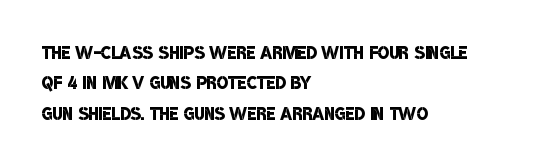
The image shows 24 px text type; set left-aligned, normal line spacing (1.27x), normal letter spacing, not underlined.
